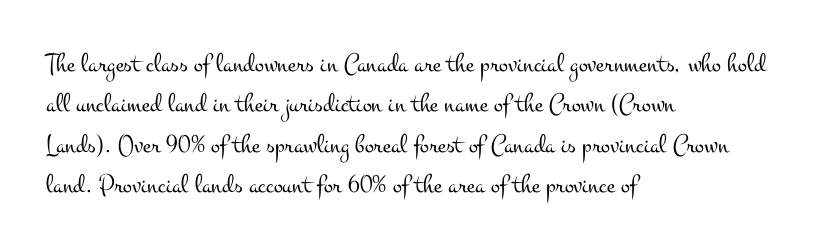
Q: Is the text bold? A: No.
Q: Is the text italic (slanted)? A: Yes.
Q: Is the text underlined? A: No.
Q: How is the paragraph aligned? A: Left-aligned.
Q: Is the spacing between letters normal or unusually wide? A: Normal.
Q: Is the spacing between lines tight, normal or loose? A: Normal.
